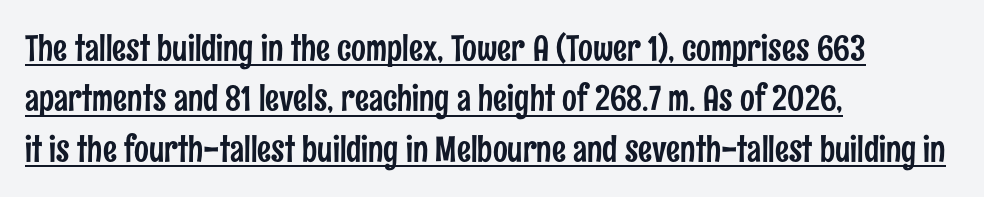
{"serif": "no", "italic": "no", "width": "condensed", "stroke_contrast": "low", "x_height": "medium", "monospaced": "no", "underline": "yes", "align": "left", "line_spacing": "normal", "line_spacing_ratio": 1.44, "letter_spacing": "normal", "letter_spacing_em": 0.0, "glyph_px": 35}
